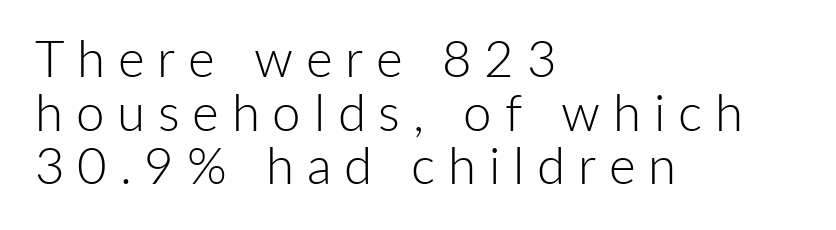
A typesetter would call this proportional, since set widths differ per character. Does extra space separate the letters? Yes, quite a lot of it. The weight tops out at a normal text grade. The typeface chosen for these lines omits serifs. A classic flush-left, rag-right setting is used for this passage.
